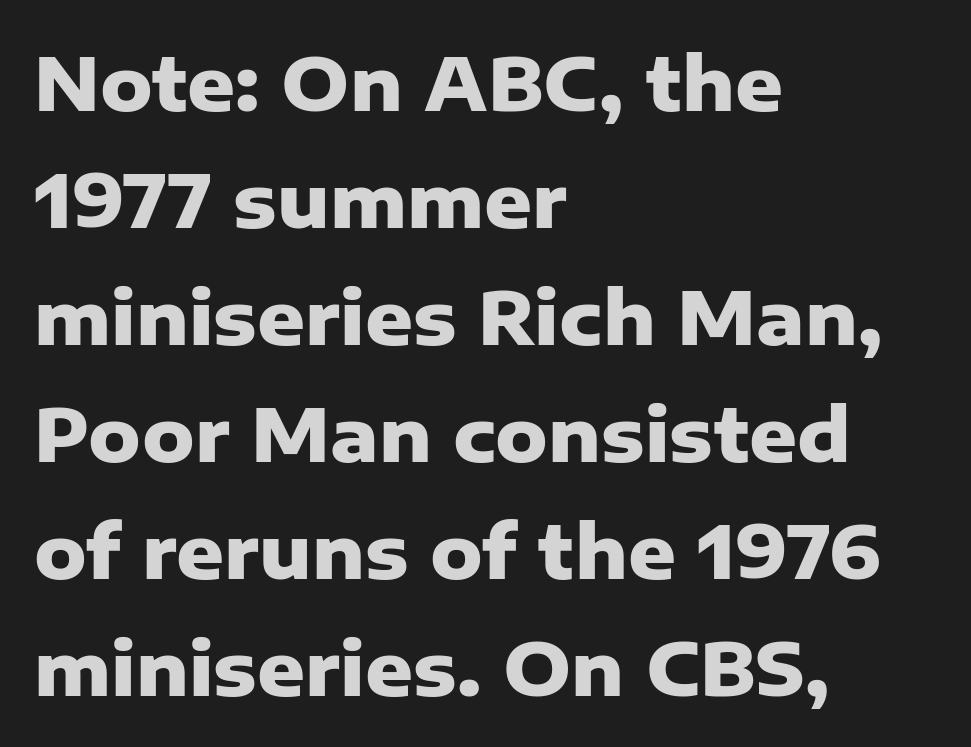
Q: Is the text bold? A: Yes.
Q: Is the text italic (slanted)? A: No, it is upright.
Q: Is the typeface a serif or a sans-serif typeface? A: Sans-serif.
Q: Is the text underlined? A: No.
Q: How is the paragraph aligned? A: Left-aligned.
Q: Is the spacing between letters normal or unusually wide? A: Normal.
Q: Is the spacing between lines tight, normal or loose? A: Normal.
Q: Width (condensed, normal, or wide)? A: Normal.
Q: Stroke contrast? A: Low.
Q: x-height? A: Medium.
Q: Monospaced? A: No.
